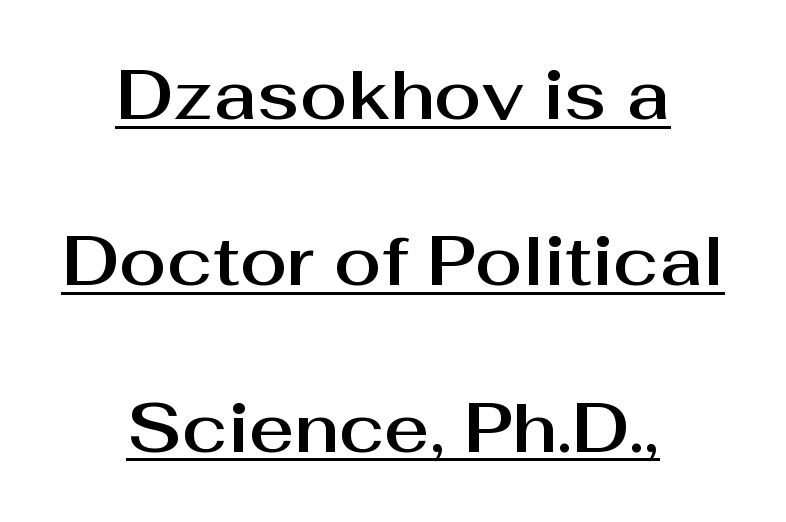
The image shows 69 px sans-serif type, upright; set centered, loose line spacing (2.41x), normal letter spacing, underlined; medium stroke contrast and a medium x-height.
